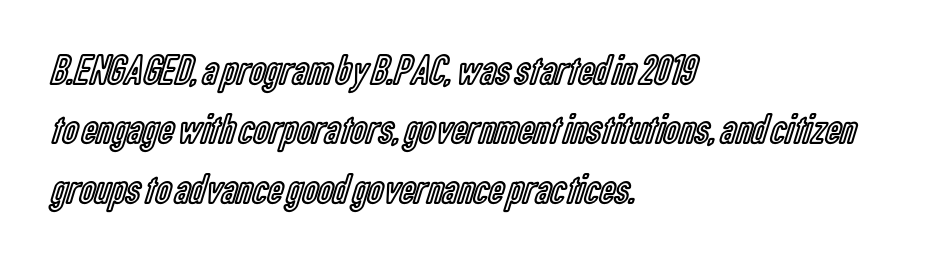
The image shows 43 px condensed type; set left-aligned, normal line spacing (1.38x), normal letter spacing, not underlined; a medium x-height.
